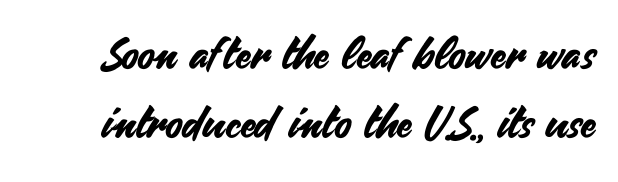
{"serif": "no", "width": "normal", "stroke_contrast": "medium", "x_height": "small", "monospaced": "no", "underline": "no", "line_spacing": "normal", "line_spacing_ratio": 1.57, "letter_spacing": "normal", "letter_spacing_em": 0.0, "glyph_px": 44}
